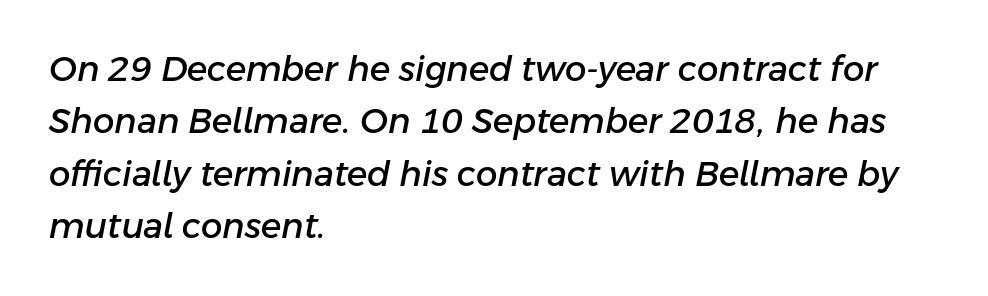
{"italic": "yes", "lean": "right", "slant_degrees": 11, "width": "normal", "stroke_contrast": "low", "x_height": "medium", "monospaced": "no", "underline": "no", "align": "left", "line_spacing": "normal", "line_spacing_ratio": 1.54, "letter_spacing": "normal", "letter_spacing_em": 0.0, "glyph_px": 34}
